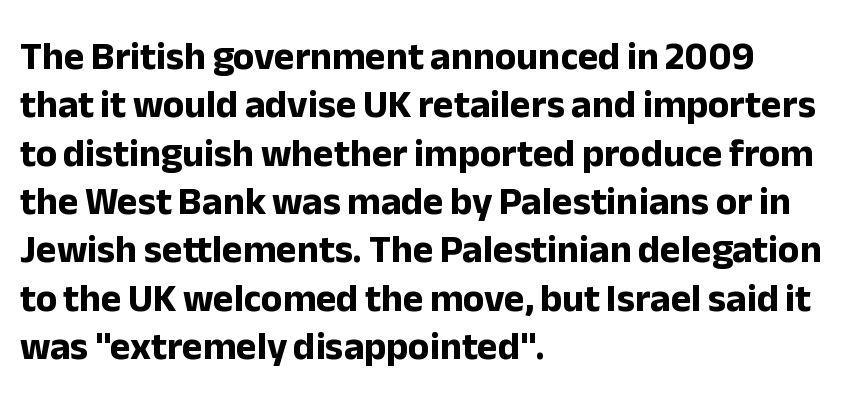
{"serif": "no", "italic": "no", "bold": "yes", "weight": "bold", "width": "normal", "stroke_contrast": "low", "x_height": "medium", "monospaced": "no", "underline": "no", "align": "left", "line_spacing_ratio": 1.24, "letter_spacing": "normal", "letter_spacing_em": 0.0, "glyph_px": 39}
